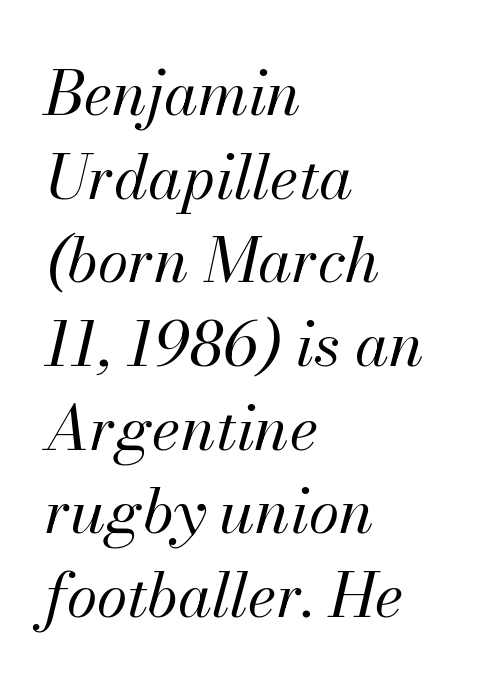
In terms of leading, this rendering sits right in the middle. When letters slant like this, we call the style italic. Layout note: lines flush left. Lines of text with bare space underneath.
